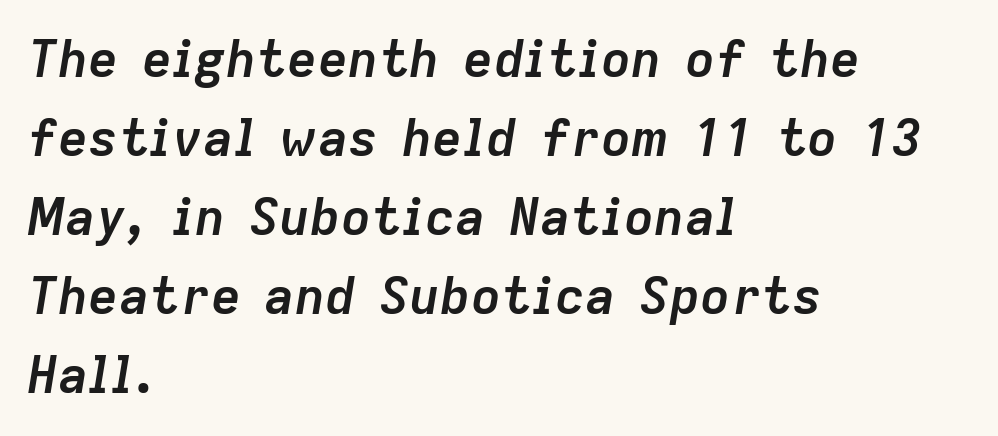
Style check: oblique. Does the leading feel generous? No, just average. Looks like regular typesetting: each glyph gets only the width it needs. Look at the stroke-to-counter ratio: heavy, a bold. Nobody drew a line under any word here.
